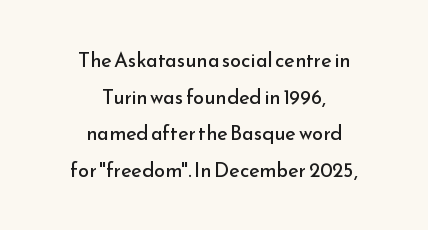
The image shows 20 px text type, upright; set centered, line spacing 1.83x, normal letter spacing, not underlined.
